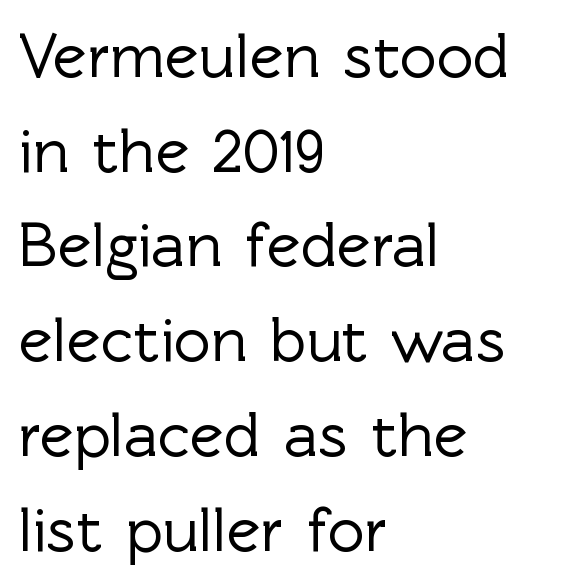
Q: Is the text italic (slanted)? A: No, it is upright.
Q: Is the typeface a serif or a sans-serif typeface? A: Sans-serif.
Q: Is the text underlined? A: No.
Q: How is the paragraph aligned? A: Left-aligned.
Q: Is the spacing between letters normal or unusually wide? A: Normal.
Q: Is the spacing between lines tight, normal or loose? A: Normal.
Q: Width (condensed, normal, or wide)? A: Normal.
Q: x-height? A: Medium.
Q: Monospaced? A: No.
